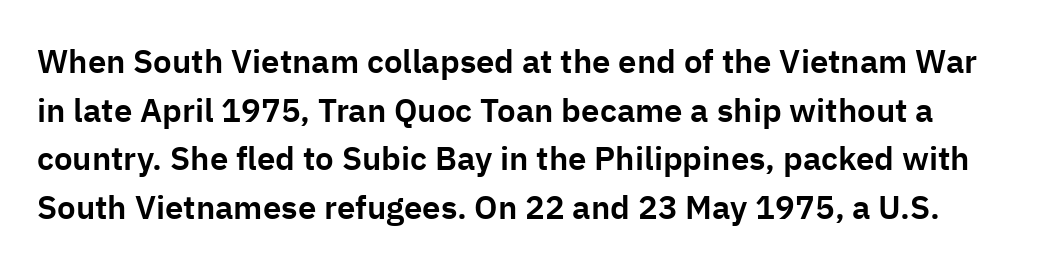
{"serif": "no", "italic": "no", "width": "normal", "stroke_contrast": "low", "x_height": "medium", "monospaced": "no", "underline": "no", "line_spacing": "normal", "line_spacing_ratio": 1.47, "letter_spacing": "normal", "letter_spacing_em": 0.0, "glyph_px": 33}
